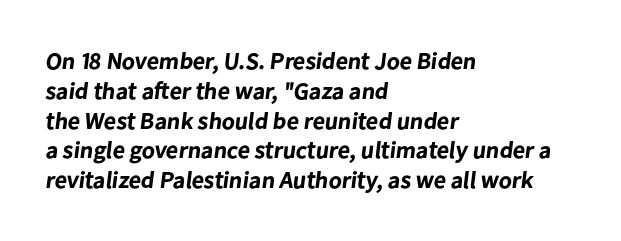
There is no visible air inserted between adjacent glyphs. Its strokes are broad and dark, the hallmark of bold type. Compared with a centered layout, this one pins lines to the left instead. Letters rest on an invisible, unmarked baseline.
